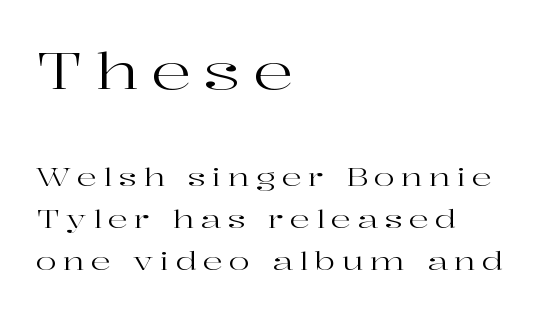
{"serif": "yes", "italic": "no", "bold": "no", "weight": "regular", "width": "wide", "stroke_contrast": "high", "x_height": "medium", "monospaced": "no", "underline": "no", "align": "left", "line_spacing": "normal", "line_spacing_ratio": 1.67, "letter_spacing": "wide", "letter_spacing_em": 0.24, "larger_block": "first", "size_ratio": 2.0, "glyph_px": 50}
